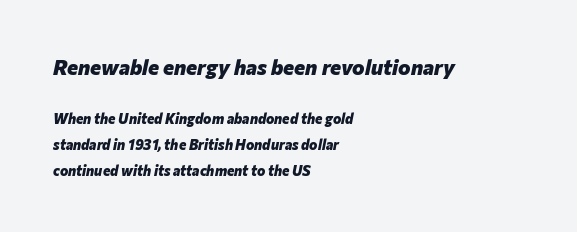
Type without underlining. A typesetter would call this zero additional tracking. Bigger letters appear in the top chunk; the bottom chunk is reduced. Is the block centered? No — it sits flush against the left margin. It's the slanting kind of type.
